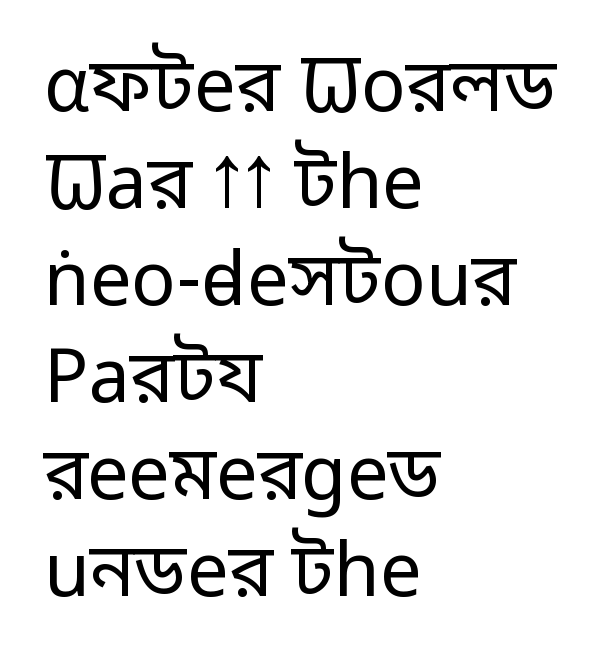
{"serif": "no", "italic": "no", "bold": "no", "weight": "regular", "width": "normal", "stroke_contrast": "low", "x_height": "medium", "monospaced": "no", "underline": "no", "align": "left", "line_spacing": "normal", "line_spacing_ratio": 1.31, "letter_spacing": "normal", "letter_spacing_em": 0.0, "glyph_px": 74}
